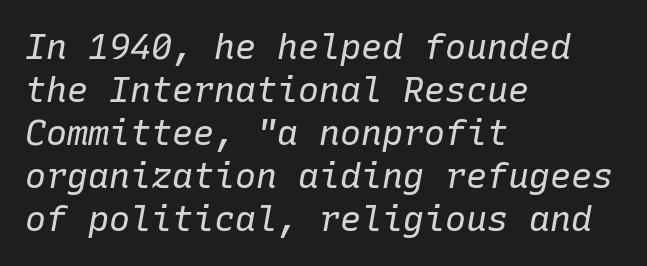
Q: Is the text bold? A: No.
Q: Is the text italic (slanted)? A: Yes, it leans right by about 10 degrees.
Q: Is the text underlined? A: No.
Q: How is the paragraph aligned? A: Left-aligned.
Q: Is the spacing between letters normal or unusually wide? A: Normal.
Q: Width (condensed, normal, or wide)? A: Normal.
Q: Stroke contrast? A: Low.
Q: x-height? A: Medium.
Q: Monospaced? A: Yes.
